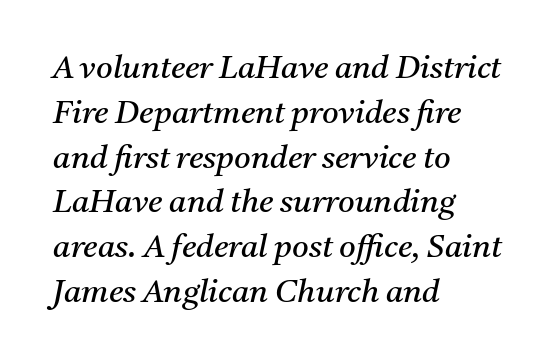
{"serif": "yes", "italic": "yes", "lean": "right", "slant_degrees": 11, "bold": "no", "weight": "regular", "width": "normal", "stroke_contrast": "medium", "x_height": "medium", "monospaced": "no", "underline": "no", "align": "left", "line_spacing": "normal", "line_spacing_ratio": 1.4, "letter_spacing": "normal", "letter_spacing_em": 0.0, "glyph_px": 32}
